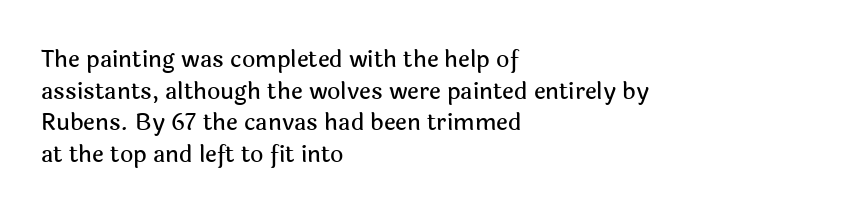
Q: Is the text italic (slanted)? A: No, it is upright.
Q: Is the text underlined? A: No.
Q: How is the paragraph aligned? A: Left-aligned.
Q: Is the spacing between letters normal or unusually wide? A: Normal.
Q: Is the spacing between lines tight, normal or loose? A: Normal.
